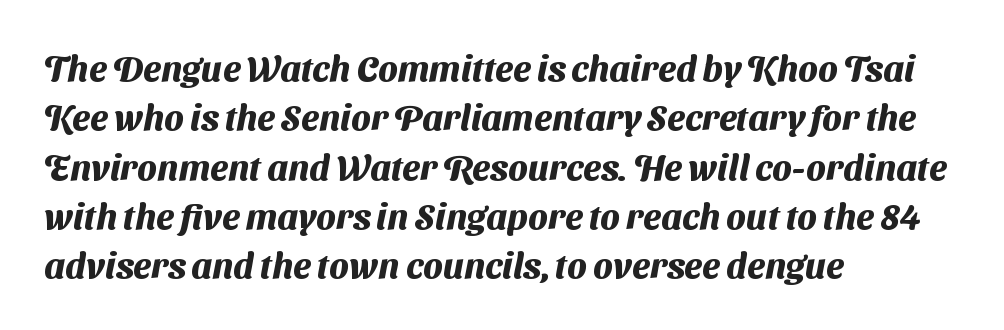
{"serif": "no", "bold": "yes", "weight": "heavy", "width": "normal", "stroke_contrast": "medium", "x_height": "medium", "monospaced": "no", "underline": "no", "align": "left", "line_spacing": "normal", "line_spacing_ratio": 1.37, "letter_spacing": "normal", "letter_spacing_em": 0.0, "glyph_px": 36}
